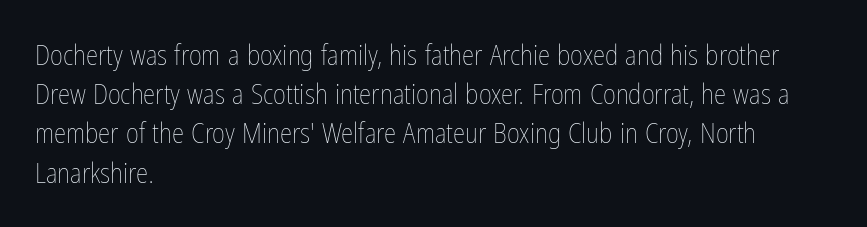
Think of a printed novel: that variable character pitch is what you see here. Rule under the text: the space is simply empty. The typesetting does not lean heavy: it is not bold. Is the block centered? No — it sits flush against the left margin. How would I describe the line gaps? Plain and ordinary. Observe the ordinary spacing: letters are neighbours, not strangers.
